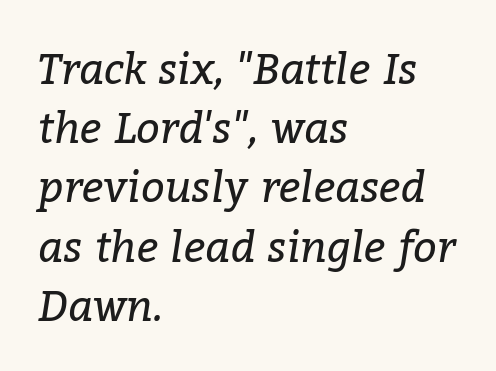
Q: Is the text bold? A: No.
Q: Is the text italic (slanted)? A: Yes, it leans right by about 9 degrees.
Q: Is the typeface a serif or a sans-serif typeface? A: Serif.
Q: Is the text underlined? A: No.
Q: How is the paragraph aligned? A: Left-aligned.
Q: Is the spacing between letters normal or unusually wide? A: Normal.
Q: Is the spacing between lines tight, normal or loose? A: Normal.
Q: Width (condensed, normal, or wide)? A: Normal.
Q: Stroke contrast? A: Low.
Q: x-height? A: Medium.
Q: Monospaced? A: No.
